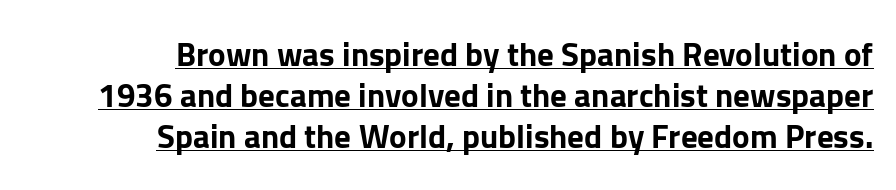
Students, note that the glyphs here touch the page at normal intervals. Serif or sans? Sans — the stroke terminals are bare. The letters are bold, with thick, heavy strokes. Rendered with straight, roman letterforms. This sample carries an underscore along the baseline area.
